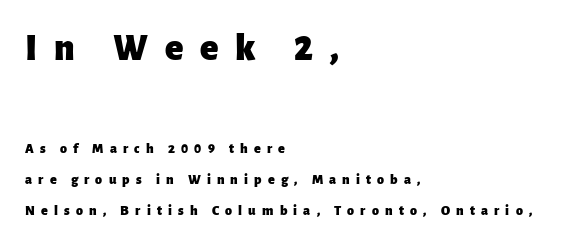
The image shows 38 px heavy sans-serif type, upright; set left-aligned, loose line spacing (2.22x), unusually wide letter spacing (+0.44 em), not underlined; the first (top) block is 2.71x larger; low stroke contrast and a medium x-height.
